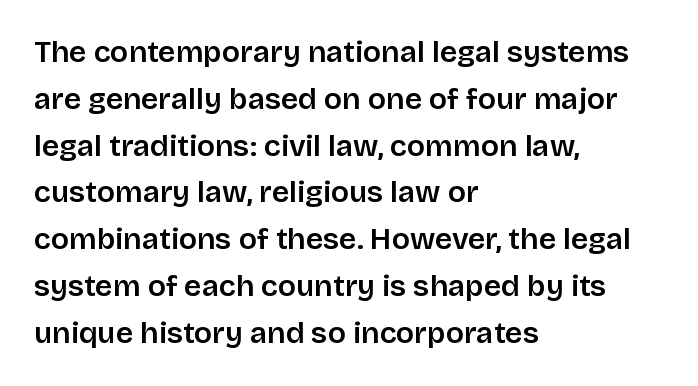
Q: Is the text bold? A: Semi-bold.
Q: Is the text italic (slanted)? A: No, it is upright.
Q: Is the typeface a serif or a sans-serif typeface? A: Sans-serif.
Q: Is the text underlined? A: No.
Q: How is the paragraph aligned? A: Left-aligned.
Q: Is the spacing between letters normal or unusually wide? A: Normal.
Q: Is the spacing between lines tight, normal or loose? A: Normal.
Q: Width (condensed, normal, or wide)? A: Normal.
Q: Stroke contrast? A: Low.
Q: x-height? A: Large.
Q: Monospaced? A: No.
